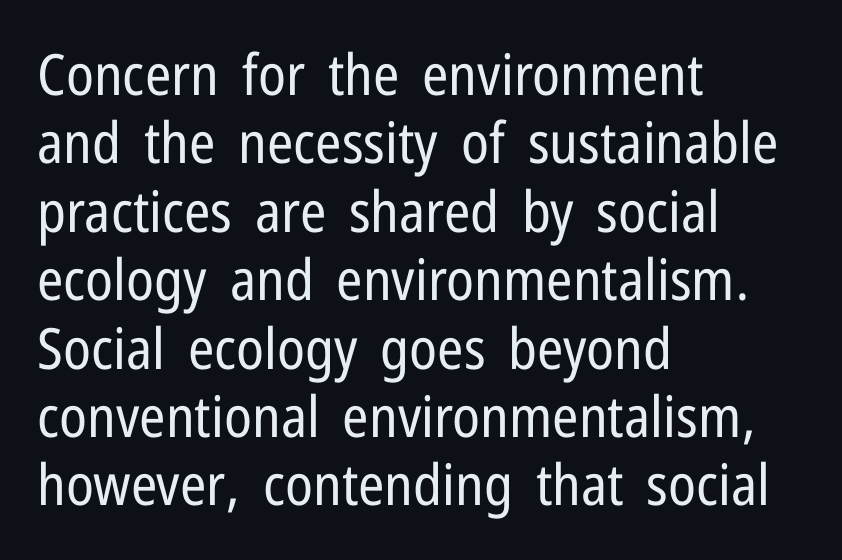
The image shows 57 px regular-weight, condensed sans-serif type, upright; set left-aligned, line spacing 1.2x, normal letter spacing, not underlined; low stroke contrast and a medium x-height.
